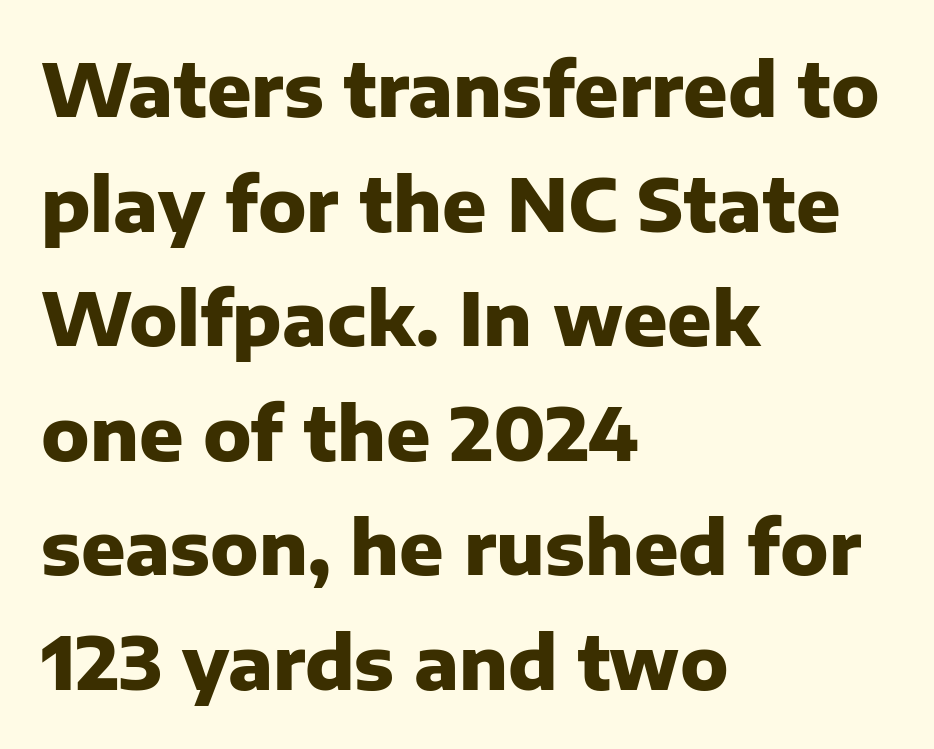
Each letter keeps its own natural width here, so spacing adapts to shape. Does the leading feel generous? No, just average. Left-aligned paragraph, ragged on the right. In terms of letterspacing, this is plain default setting. The space beneath each line is pristine and unruled.
